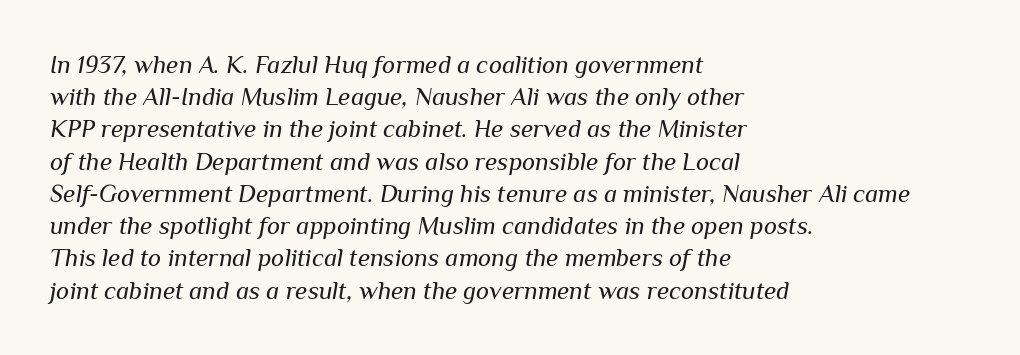
{"italic": "yes", "lean": "right", "slant_degrees": 10, "bold": "no", "underline": "no", "align": "left", "line_spacing": "normal", "line_spacing_ratio": 1.29, "letter_spacing": "normal", "letter_spacing_em": 0.0, "glyph_px": 25}
